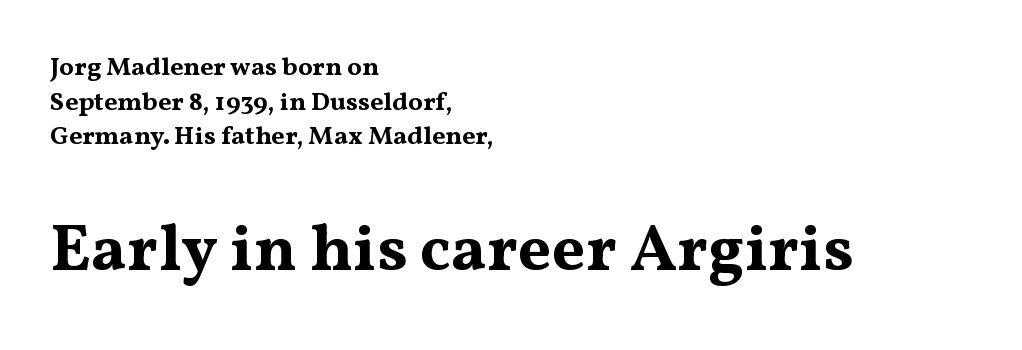
Notice how the passage keeps a crisp vertical edge on the left only. Each row of text sits above clean, open space. The lettering stays uniformly vertical, giving the passage a roman look. Quick note: interline space is typical. The letters carry serifs — small finishing strokes at the ends of their stems.
